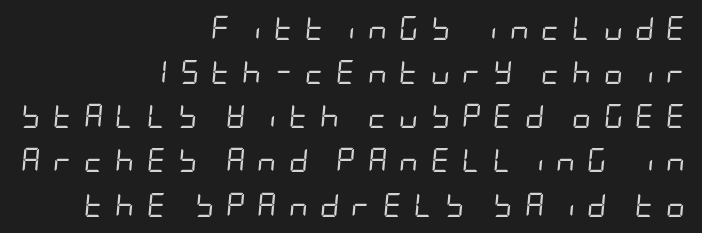
The image shows 24 px text type, italic (leaning right); set right-aligned, line spacing 1.84x, unusually wide letter spacing (+0.49 em), not underlined.
